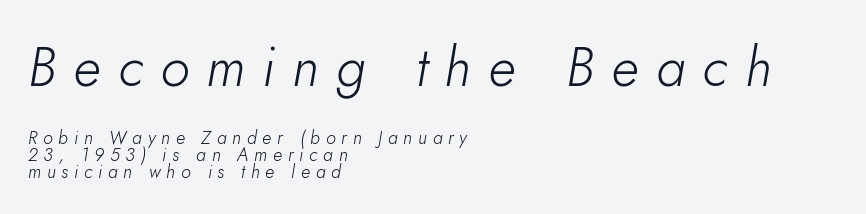
Q: Is the text bold? A: No.
Q: Is the text italic (slanted)? A: Yes, it leans right by about 10 degrees.
Q: Is the text underlined? A: No.
Q: How is the paragraph aligned? A: Left-aligned.
Q: Is the spacing between letters normal or unusually wide? A: Unusually wide.
Q: Is the spacing between lines tight, normal or loose? A: Tight.
Q: Which block of text is set in a larger size, the first (top) or the second (bottom)? A: The first (top) one.
Q: Width (condensed, normal, or wide)? A: Normal.
Q: Stroke contrast? A: Low.
Q: x-height? A: Small.
Q: Monospaced? A: No.
